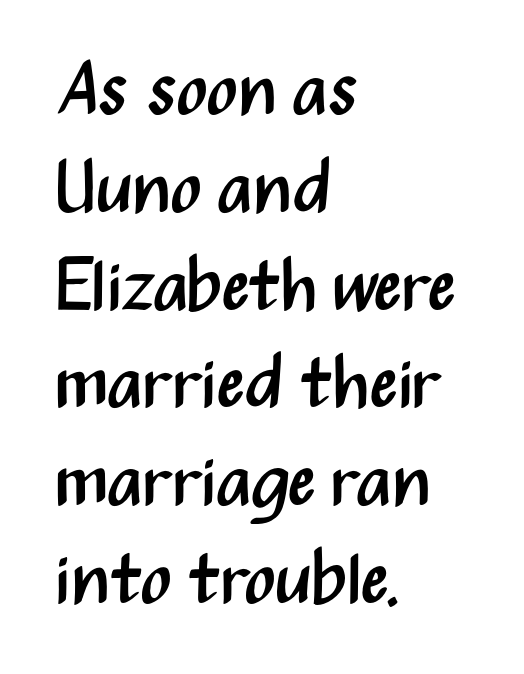
The image shows 73 px regular-weight, condensed sans-serif type, upright; set left-aligned, normal line spacing (1.34x), normal letter spacing, not underlined; medium stroke contrast and a medium x-height.
